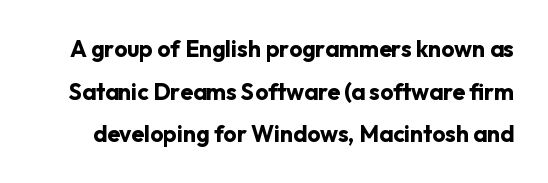
{"italic": "no", "bold": "yes", "underline": "no", "line_spacing_ratio": 1.85, "letter_spacing": "normal", "letter_spacing_em": 0.0, "glyph_px": 23}
